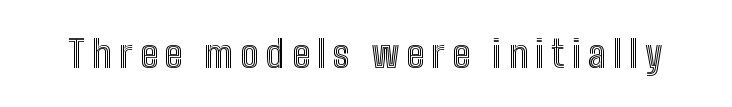
Lines of text with bare space underneath. The face used here is proportionally spaced, like ordinary book or web type. In terms of posture, this sample is upright.
